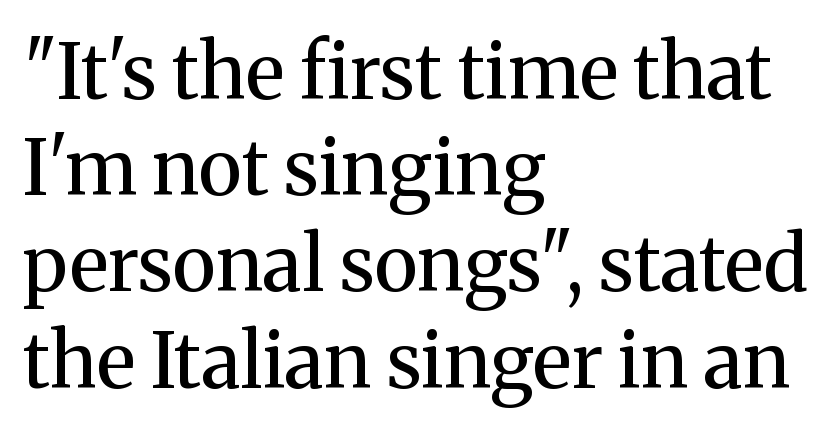
The image shows 77 px regular-weight serif type, upright; set left-aligned, normal line spacing (1.25x), normal letter spacing, not underlined; medium stroke contrast and a medium x-height.
